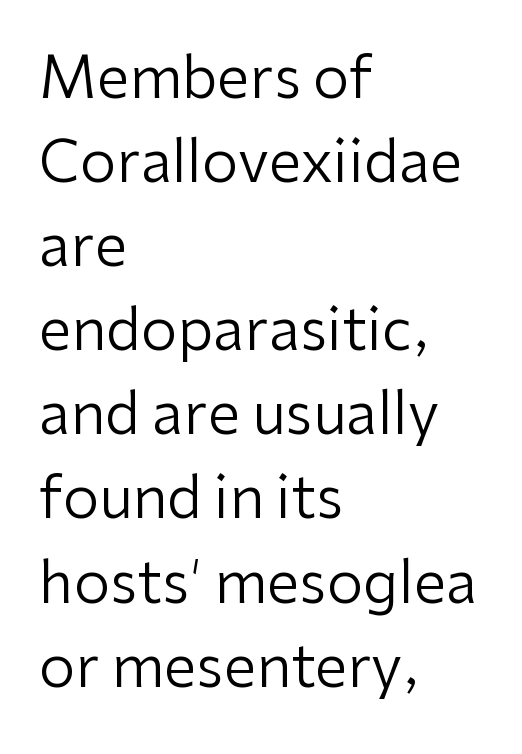
The image shows 58 px regular-weight sans-serif type, upright; set left-aligned, normal line spacing (1.45x), normal letter spacing, not underlined; low stroke contrast and a medium x-height.
